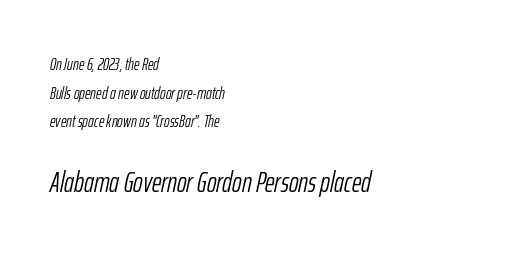
The image shows 29 px light, condensed type, italic (leaning right); set left-aligned, normal line spacing (1.68x), normal letter spacing, not underlined; the second (bottom) block is 1.71x larger; low stroke contrast and a medium x-height.
